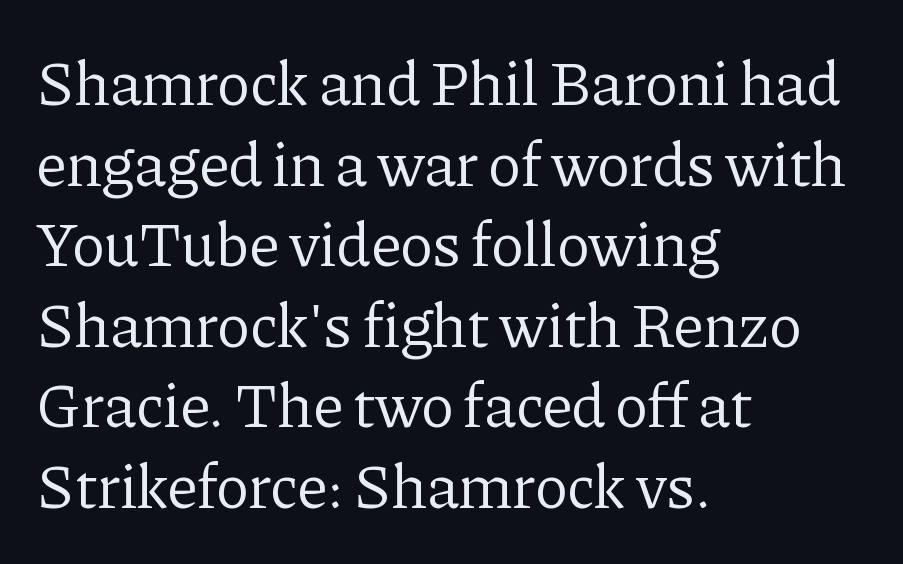
Q: Is the text bold? A: No.
Q: Is the text italic (slanted)? A: No, it is upright.
Q: Is the typeface a serif or a sans-serif typeface? A: Serif.
Q: Is the text underlined? A: No.
Q: How is the paragraph aligned? A: Left-aligned.
Q: Is the spacing between letters normal or unusually wide? A: Normal.
Q: Is the spacing between lines tight, normal or loose? A: Normal.
Q: Width (condensed, normal, or wide)? A: Normal.
Q: Stroke contrast? A: Low.
Q: x-height? A: Medium.
Q: Monospaced? A: No.
